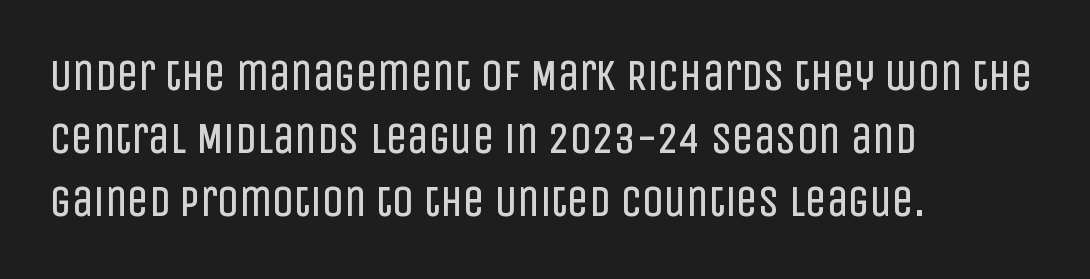
{"serif": "no", "italic": "no", "bold": "no", "weight": "regular", "width": "condensed", "stroke_contrast": "low", "x_height": "large", "monospaced": "no", "underline": "no", "align": "left", "line_spacing": "normal", "line_spacing_ratio": 1.47, "letter_spacing": "normal", "letter_spacing_em": 0.0, "glyph_px": 43}
